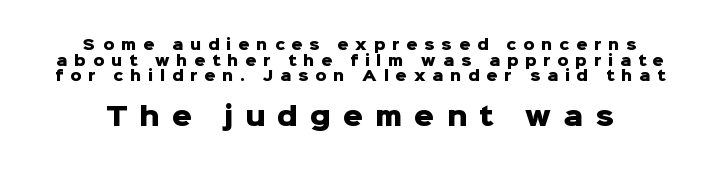
The image shows 25 px bold type, upright; set tight line spacing (1.11x), unusually wide letter spacing (+0.48 em), not underlined; the second (bottom) block is 1.79x larger.
